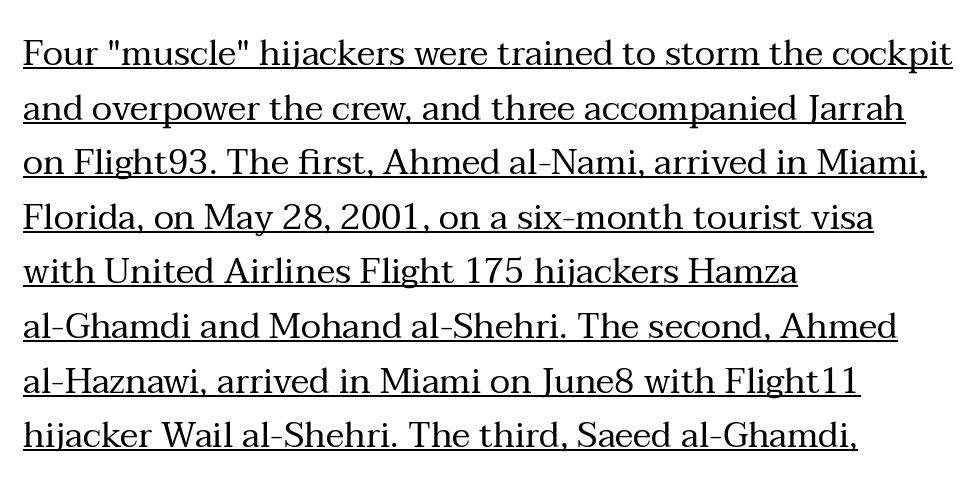
Q: Is the text bold? A: No.
Q: Is the text italic (slanted)? A: No, it is upright.
Q: Is the typeface a serif or a sans-serif typeface? A: Serif.
Q: Is the text underlined? A: Yes.
Q: How is the paragraph aligned? A: Left-aligned.
Q: Is the spacing between letters normal or unusually wide? A: Normal.
Q: Is the spacing between lines tight, normal or loose? A: Normal.
Q: Width (condensed, normal, or wide)? A: Normal.
Q: Stroke contrast? A: Medium.
Q: x-height? A: Medium.
Q: Monospaced? A: No.
